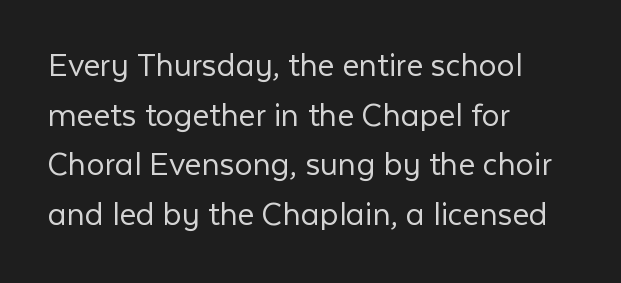
The image shows 36 px light sans-serif type, upright; set left-aligned, normal line spacing (1.38x), normal letter spacing, not underlined; low stroke contrast and a medium x-height.
